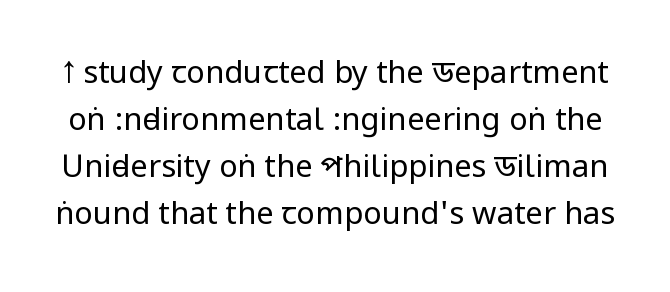
The image shows 31 px regular-weight, condensed sans-serif type, upright; set normal line spacing (1.52x), normal letter spacing, not underlined; low stroke contrast.
